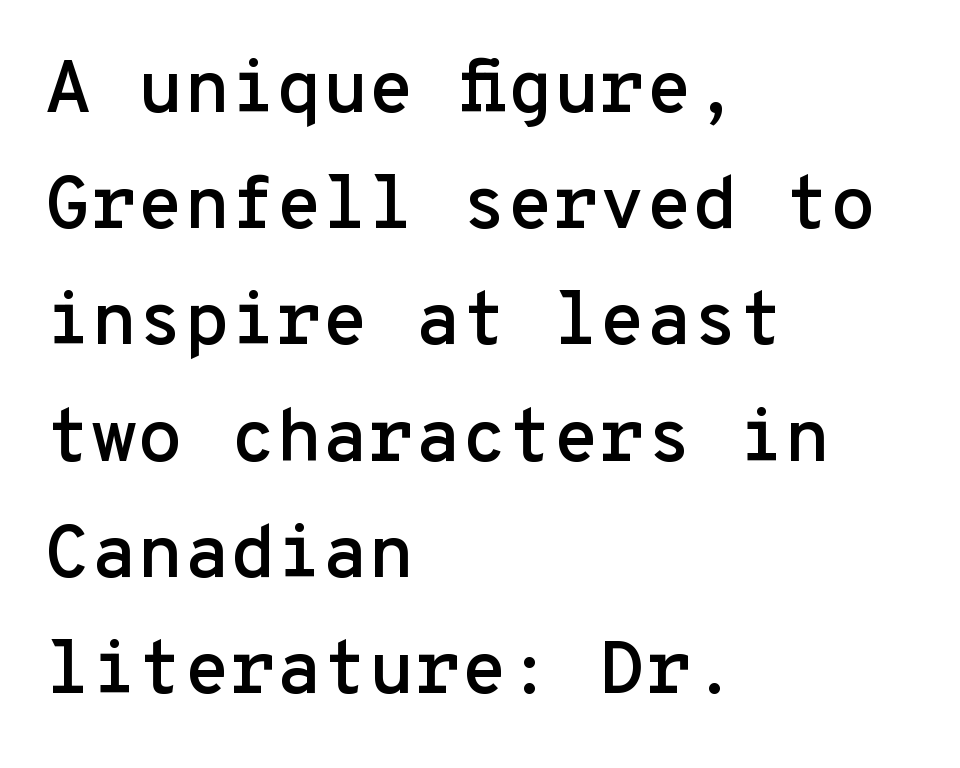
Q: Is the text italic (slanted)? A: No, it is upright.
Q: Is the typeface a serif or a sans-serif typeface? A: Sans-serif.
Q: Is the text underlined? A: No.
Q: How is the paragraph aligned? A: Left-aligned.
Q: Is the spacing between letters normal or unusually wide? A: Normal.
Q: Is the spacing between lines tight, normal or loose? A: Normal.
Q: Width (condensed, normal, or wide)? A: Normal.
Q: Stroke contrast? A: Low.
Q: x-height? A: Medium.
Q: Monospaced? A: Yes.
